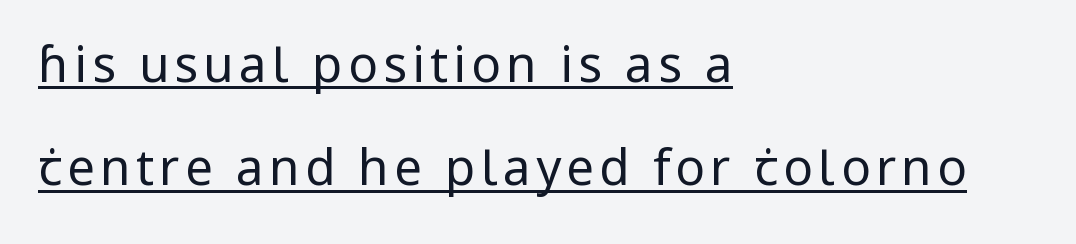
Q: Is the text bold? A: No.
Q: Is the text italic (slanted)? A: No, it is upright.
Q: Is the typeface a serif or a sans-serif typeface? A: Sans-serif.
Q: Is the text underlined? A: Yes.
Q: How is the paragraph aligned? A: Left-aligned.
Q: Is the spacing between lines tight, normal or loose? A: Loose.
Q: Width (condensed, normal, or wide)? A: Normal.
Q: Stroke contrast? A: Low.
Q: x-height? A: Medium.
Q: Monospaced? A: No.
